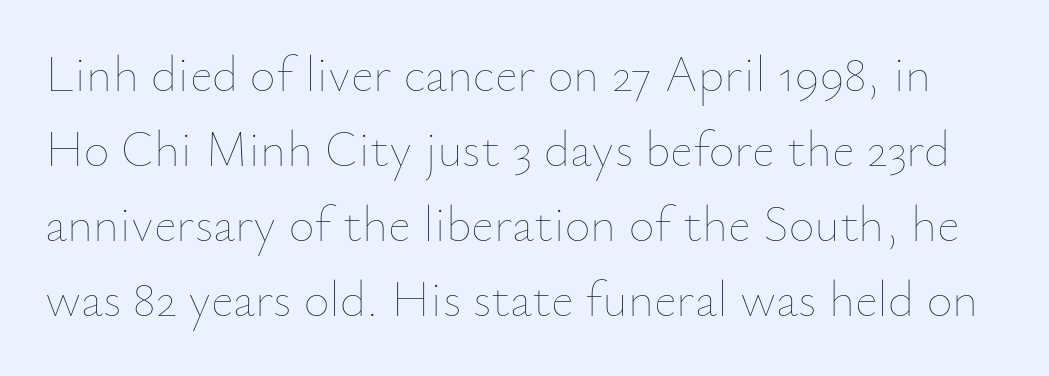
The image shows 50 px thin type, upright; set normal line spacing (1.5x), normal letter spacing, not underlined; low stroke contrast and a small x-height.
